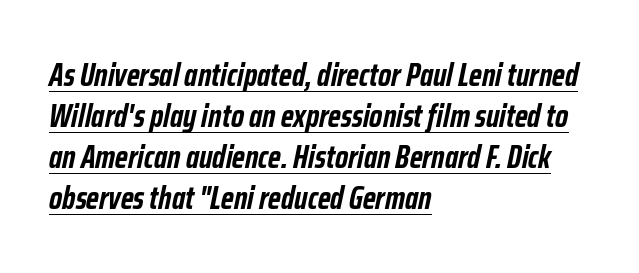
{"italic": "yes", "lean": "right", "slant_degrees": 12, "bold": "yes", "weight": "semibold", "width": "condensed", "stroke_contrast": "low", "x_height": "medium", "monospaced": "no", "underline": "yes", "align": "left", "line_spacing": "normal", "line_spacing_ratio": 1.28, "letter_spacing": "normal", "letter_spacing_em": 0.0, "glyph_px": 32}
